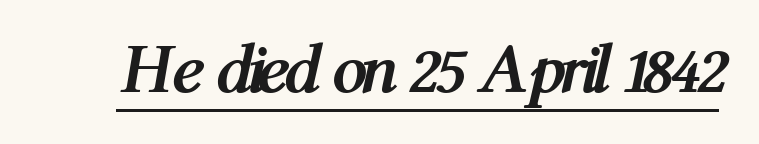
{"italic": "yes", "lean": "right", "slant_degrees": 12, "bold": "yes", "weight": "semibold", "width": "condensed", "stroke_contrast": "medium", "x_height": "medium", "monospaced": "no", "underline": "yes", "letter_spacing": "normal", "letter_spacing_em": 0.0, "glyph_px": 70}
